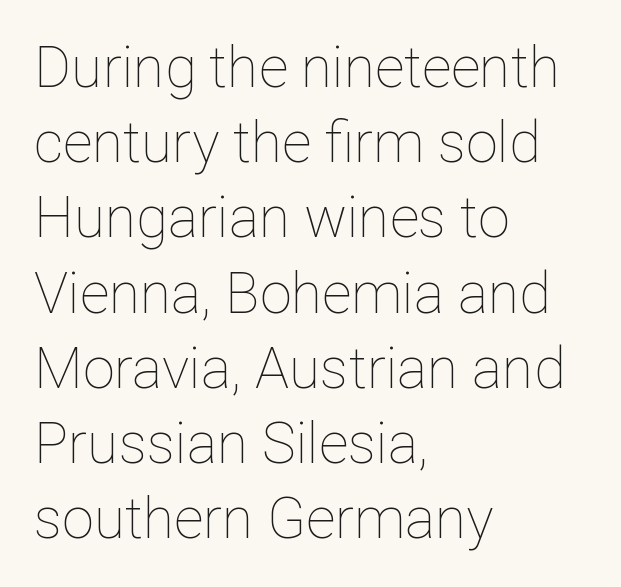
{"italic": "no", "bold": "no", "weight": "thin", "width": "normal", "stroke_contrast": "low", "x_height": "medium", "monospaced": "no", "underline": "no", "align": "left", "line_spacing": "normal", "line_spacing_ratio": 1.32, "letter_spacing": "normal", "letter_spacing_em": 0.0, "glyph_px": 57}
